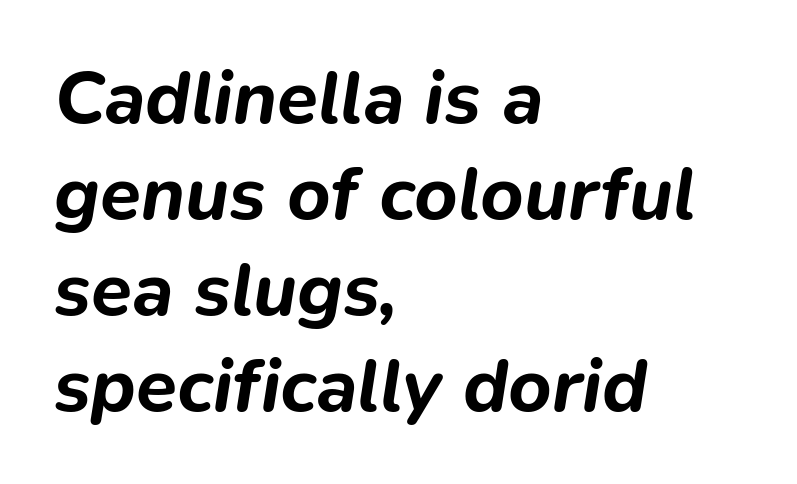
Default kerning and tracking; the words read as compact shapes. The specimen reads as italic at a glance. Leading matches the norm, producing a regular column. Does the weight exceed regular? Yes, all the way to bold. The text block is weighted toward the left margin, trailing off unevenly rightward.
